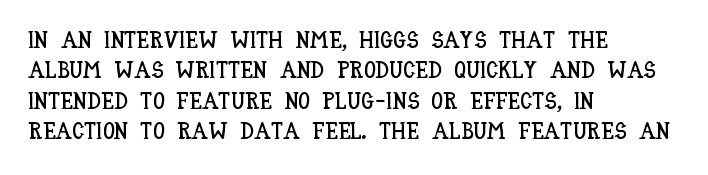
The image shows 23 px text type, upright; set left-aligned, normal line spacing (1.32x), normal letter spacing, not underlined.
